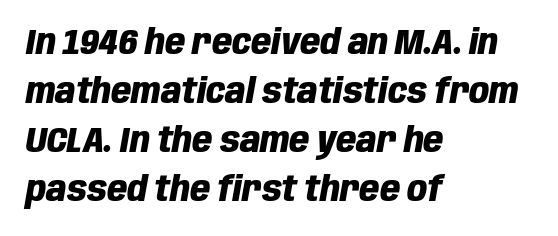
These lines stack with their left ends in a neat column. The rendering uses natural spacing where letterforms have individual widths. The rendering keeps characters at their native spacing. Glance below the letters and you will spot only blank space. The glyphs have the mass of a bold cut. Does the leading feel generous? No, just average.
